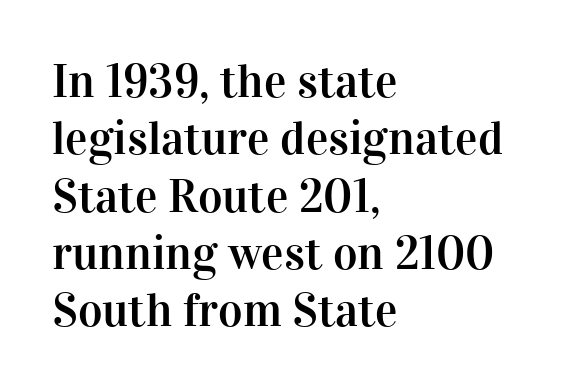
Compared with a centered layout, this one pins lines to the left instead. You could not count columns in this text — the font is proportionally spaced. In terms of letterform style, serifs are clearly present. No word sits above an underline. Ordinary non-slanted type is in use. Nobody touched the tracking dial on this one.
